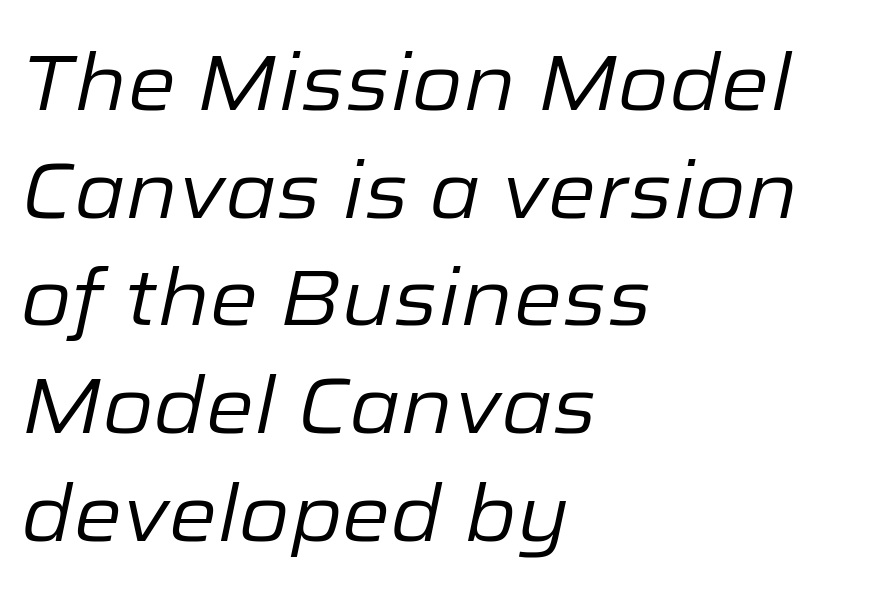
Q: Is the text bold? A: No.
Q: Is the text italic (slanted)? A: Yes, it leans right by about 12 degrees.
Q: Is the text underlined? A: No.
Q: How is the paragraph aligned? A: Left-aligned.
Q: Is the spacing between letters normal or unusually wide? A: Normal.
Q: Is the spacing between lines tight, normal or loose? A: Normal.
Q: Width (condensed, normal, or wide)? A: Normal.
Q: Stroke contrast? A: Low.
Q: x-height? A: Medium.
Q: Monospaced? A: No.
